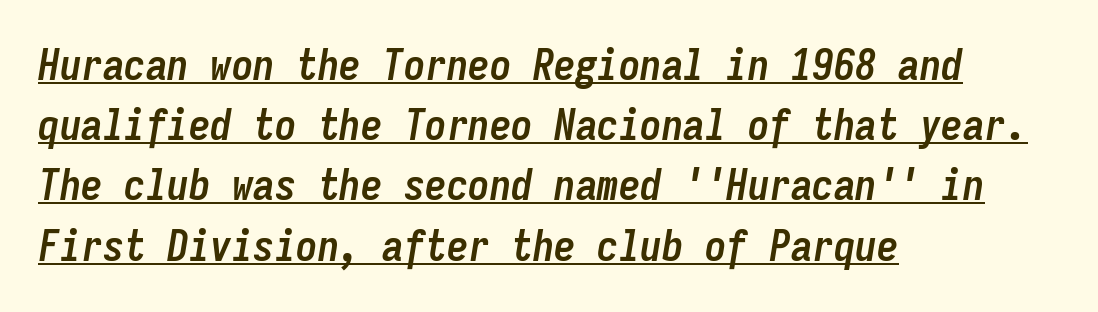
Would a proofreader flag this as italicized? Yes. Each line of the rendering has a horizontal stroke beneath the glyphs. Typesetter's note: full bold, strokes at maximum text heaviness. You could count columns in this text — the font is strictly monospaced. The line texture is even and compact thanks to regular tracking. The passage is arranged the way most books set body copy — flush left.
